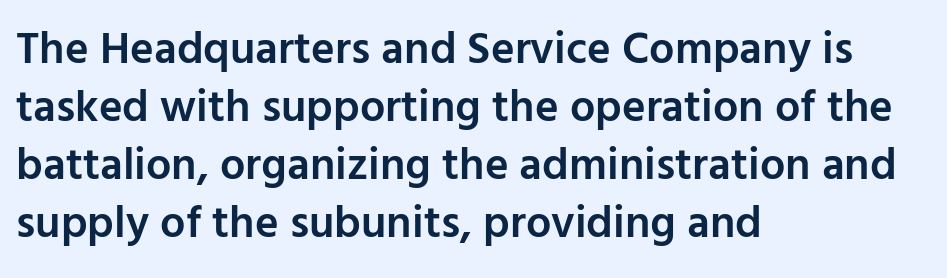
{"serif": "no", "italic": "no", "bold": "semi", "weight": "semibold", "width": "normal", "stroke_contrast": "low", "x_height": "medium", "monospaced": "no", "underline": "no", "align": "left", "line_spacing": "normal", "line_spacing_ratio": 1.29, "letter_spacing": "normal", "letter_spacing_em": 0.0, "glyph_px": 45}
